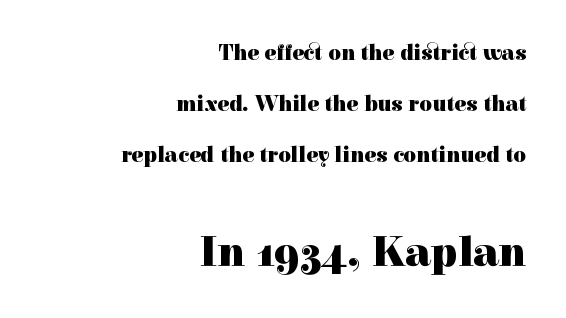
Posture: upright roman. Thick stems and heavy bowls — unmistakably bold. Varying glyph widths throughout — classic text-font behaviour. The rendering enlarges the type as you move from the upper chunk to the lower.
